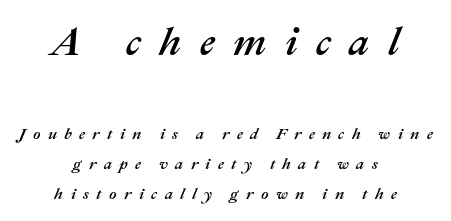
The image shows 40 px text type, italic (leaning right); set centered, line spacing 1.86x, unusually wide letter spacing (+0.46 em), not underlined; the first (top) block is 2.5x larger; medium stroke contrast and a medium x-height.
